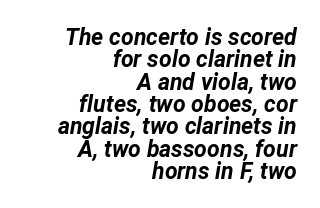
{"italic": "yes", "lean": "right", "slant_degrees": 12, "bold": "yes", "underline": "no", "align": "right", "line_spacing": "tight", "line_spacing_ratio": 0.97, "letter_spacing": "normal", "letter_spacing_em": 0.0, "glyph_px": 23}
